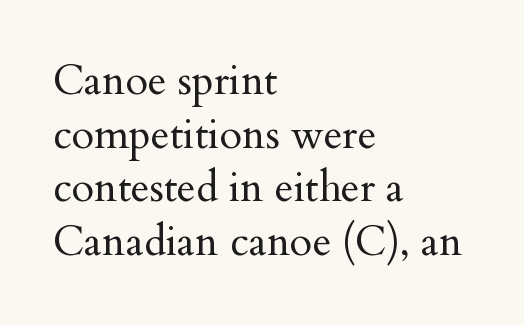
The compositor pushed each line to the left boundary. A clean baseline with only descenders dipping below it. Regarding serifs, this sample has them. These lines sit exactly where default settings would place them. Each stroke keeps to a modest, everyday thickness or less.
